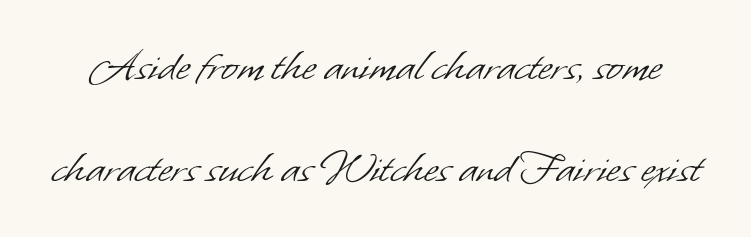
The zone under the glyphs is completely vacant. Varying glyph widths throughout — classic text-font behaviour. You could fit nearly another row in the gap between these rows. What stands out about the letter spacing? Nothing — it is the standard amount.
